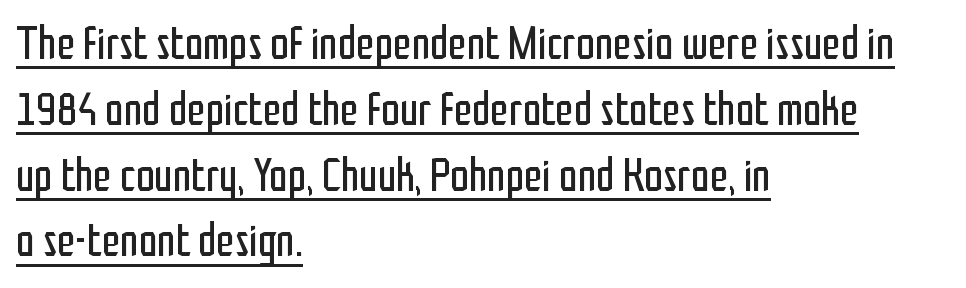
{"serif": "no", "italic": "no", "bold": "no", "weight": "regular", "width": "condensed", "stroke_contrast": "low", "x_height": "medium", "monospaced": "no", "underline": "yes", "align": "left", "line_spacing": "normal", "line_spacing_ratio": 1.4, "letter_spacing": "normal", "letter_spacing_em": 0.0, "glyph_px": 47}
